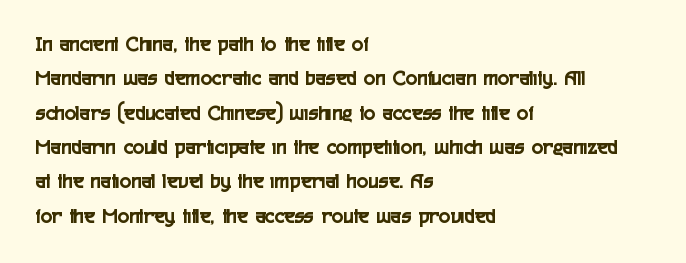
Teacher's note: observe the even left margin — that is flush-left alignment. The passage shown has conventional tracking throughout. It's the straight-up-and-down kind of type. The block of text has a typical density, with ordinary space between rows. The area under the type is left untouched.
